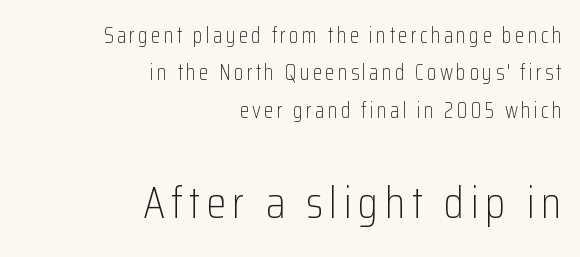
The image shows 45 px light, condensed sans-serif type, upright; set right-aligned, normal line spacing (1.7x), not underlined; the second (bottom) block is 2.05x larger; low stroke contrast and a medium x-height.
